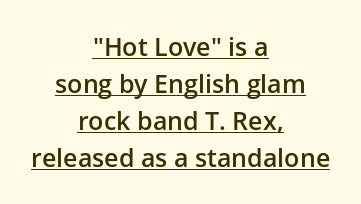
The image shows 25 px text type, upright; set centered, normal line spacing (1.48x), normal letter spacing, underlined.
